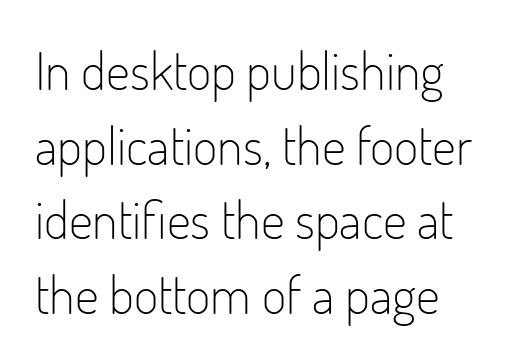
Descender tails drop into unmarked territory. This sample uses a sans-serif face. What's the leading like? Ordinary, nothing unusual. Posture: straight, roman, zero tilt. Ink coverage per letter is moderate at most.
